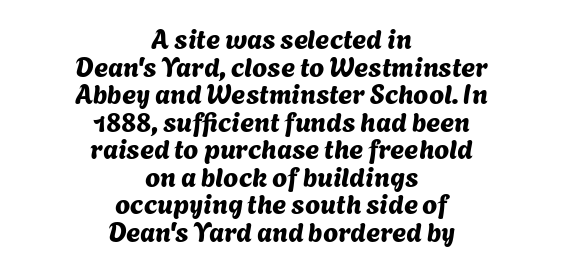
The passage shown has conventional tracking throughout. If you folded the block vertically in half, each line would mirror itself in length. Compared with typical paragraphs, the rows here are closer together. Decoration check: the copy has no underline.
